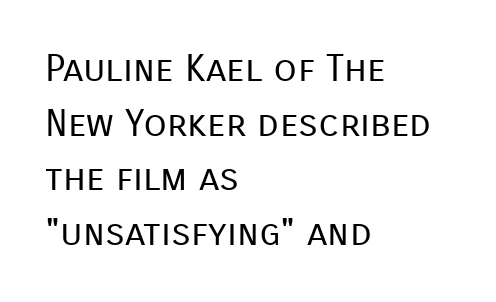
{"serif": "no", "italic": "no", "bold": "no", "weight": "regular", "width": "normal", "stroke_contrast": "low", "x_height": "medium", "monospaced": "no", "underline": "no", "align": "left", "line_spacing": "normal", "line_spacing_ratio": 1.44, "letter_spacing": "normal", "letter_spacing_em": 0.0, "glyph_px": 38}
